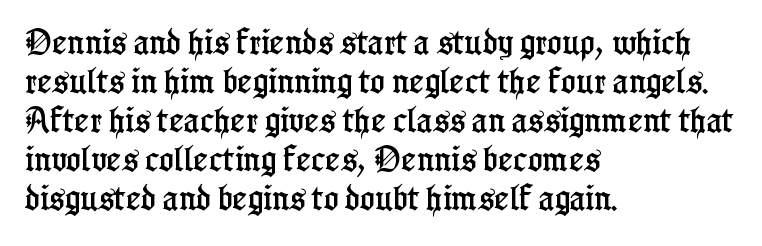
Q: Is the text italic (slanted)? A: No, it is upright.
Q: Is the typeface a serif or a sans-serif typeface? A: Serif.
Q: Is the text underlined? A: No.
Q: How is the paragraph aligned? A: Left-aligned.
Q: Is the spacing between letters normal or unusually wide? A: Normal.
Q: Is the spacing between lines tight, normal or loose? A: Normal.
Q: Width (condensed, normal, or wide)? A: Condensed.
Q: Stroke contrast? A: Low.
Q: x-height? A: Medium.
Q: Monospaced? A: No.
